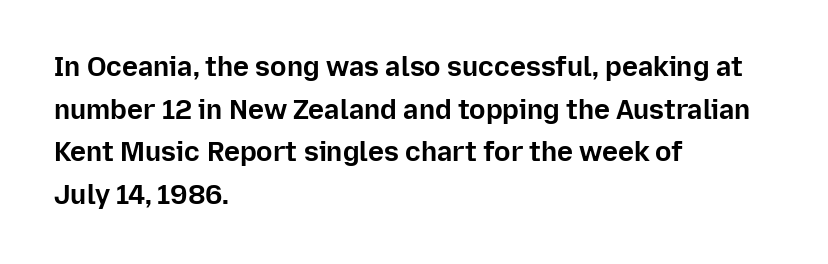
Typesetter's note: full bold, strokes at maximum text heaviness. Compared with typical paragraphs, the rows here are spaced about the same. Layout note: lines flush left. The passage shown is not underscored anywhere.
